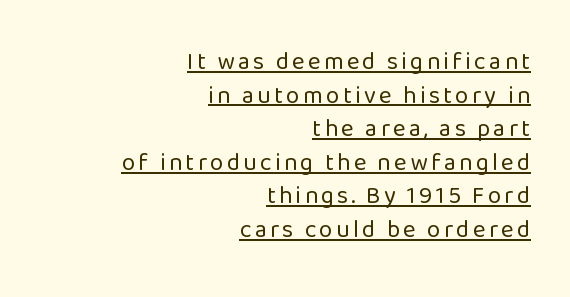
Q: Is the text bold? A: No.
Q: Is the text italic (slanted)? A: No, it is upright.
Q: Is the text underlined? A: Yes.
Q: How is the paragraph aligned? A: Right-aligned.
Q: Is the spacing between lines tight, normal or loose? A: Normal.
